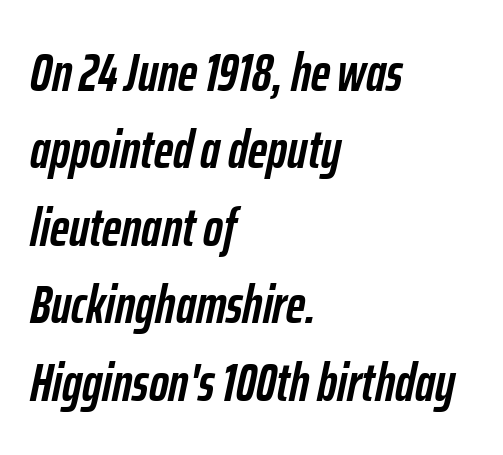
The space between consecutive lines is moderate. This rendering uses left alignment, leaving the right contour irregular. The rendering uses natural spacing where letterforms have individual widths. Quick note: underline off. The letterforms sit shoulder to shoulder at normal distance.
